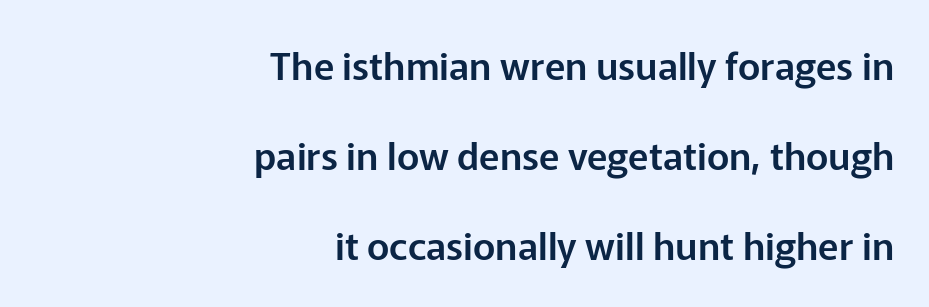
{"serif": "no", "italic": "no", "width": "normal", "stroke_contrast": "low", "x_height": "medium", "monospaced": "no", "underline": "no", "align": "right", "line_spacing": "loose", "line_spacing_ratio": 2.37, "letter_spacing": "normal", "letter_spacing_em": 0.0, "glyph_px": 38}
